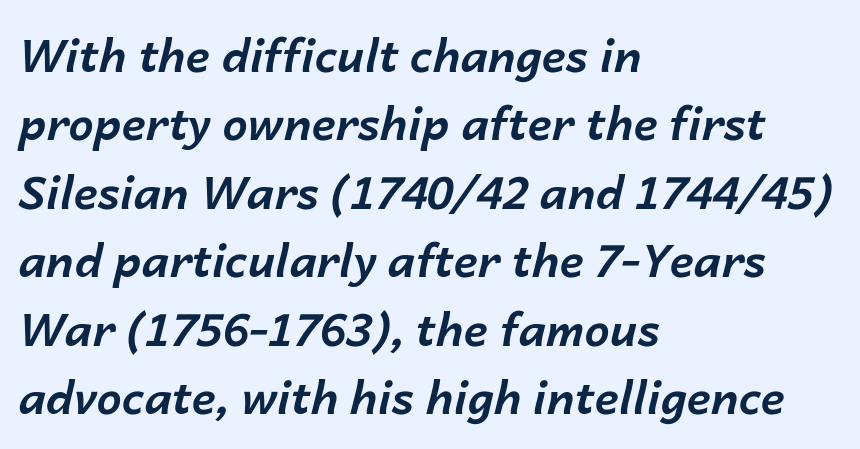
{"italic": "yes", "lean": "right", "slant_degrees": 14, "bold": "yes", "weight": "bold", "width": "normal", "stroke_contrast": "low", "x_height": "medium", "monospaced": "no", "underline": "no", "align": "left", "line_spacing": "normal", "line_spacing_ratio": 1.52, "letter_spacing": "normal", "letter_spacing_em": 0.0, "glyph_px": 45}
